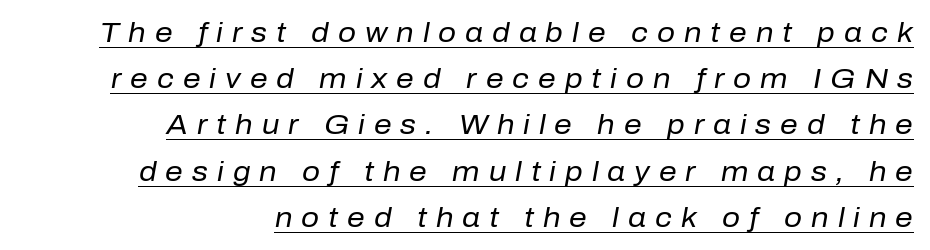
{"italic": "yes", "lean": "right", "slant_degrees": 10, "bold": "no", "weight": "regular", "width": "normal", "stroke_contrast": "low", "x_height": "medium", "monospaced": "no", "underline": "yes", "align": "right", "line_spacing": "normal", "line_spacing_ratio": 1.65, "letter_spacing": "wide", "letter_spacing_em": 0.32, "glyph_px": 28}
